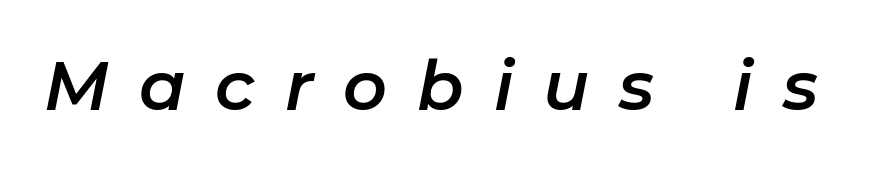
{"italic": "yes", "lean": "right", "slant_degrees": 11, "width": "normal", "stroke_contrast": "low", "x_height": "medium", "monospaced": "no", "underline": "no", "letter_spacing": "wide", "letter_spacing_em": 0.44, "glyph_px": 68}
